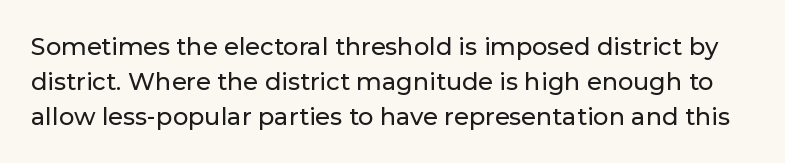
The image shows 24 px text type, upright; set normal line spacing (1.45x), normal letter spacing, not underlined.
